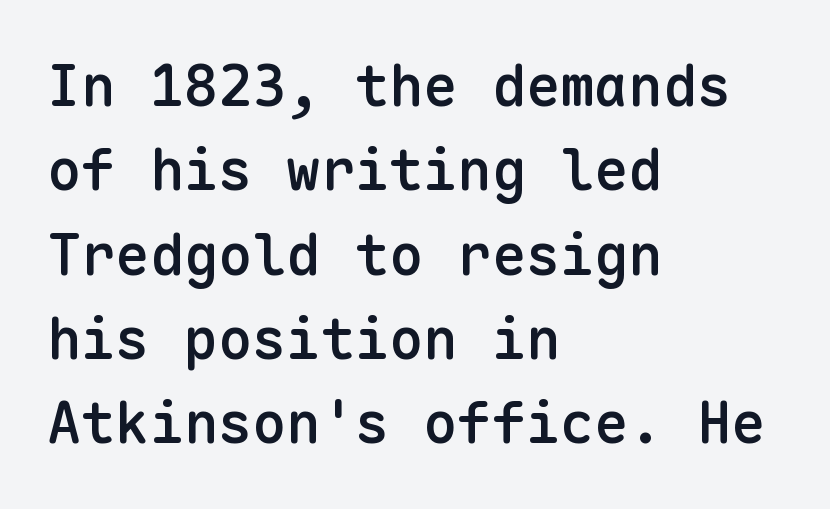
{"serif": "no", "italic": "no", "bold": "semi", "weight": "semibold", "width": "normal", "stroke_contrast": "low", "x_height": "medium", "monospaced": "yes", "underline": "no", "align": "left", "line_spacing": "normal", "line_spacing_ratio": 1.48, "letter_spacing": "normal", "letter_spacing_em": 0.0, "glyph_px": 57}
